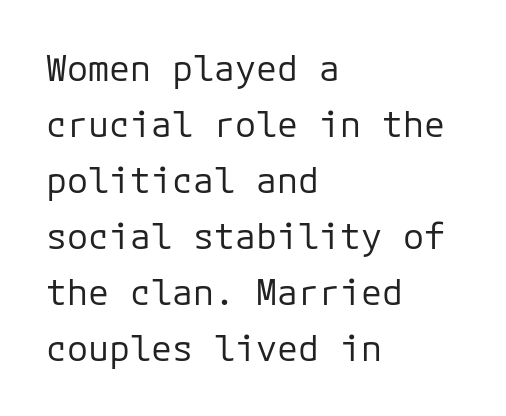
The image shows 35 px regular-weight sans-serif type, upright; set left-aligned, normal line spacing (1.6x), normal letter spacing, not underlined; low stroke contrast and a medium x-height.
